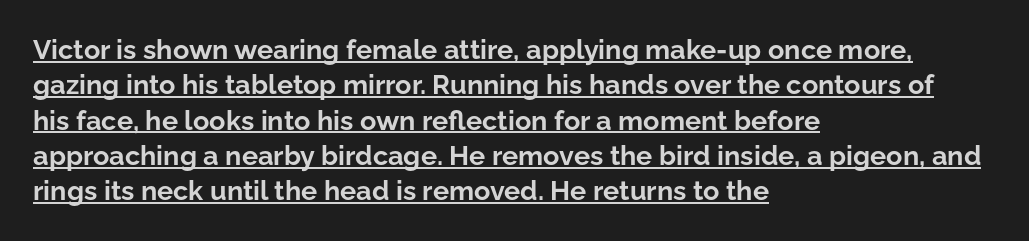
{"italic": "no", "bold": "yes", "underline": "yes", "align": "left", "line_spacing": "normal", "line_spacing_ratio": 1.31, "letter_spacing": "normal", "letter_spacing_em": 0.0, "glyph_px": 27}
